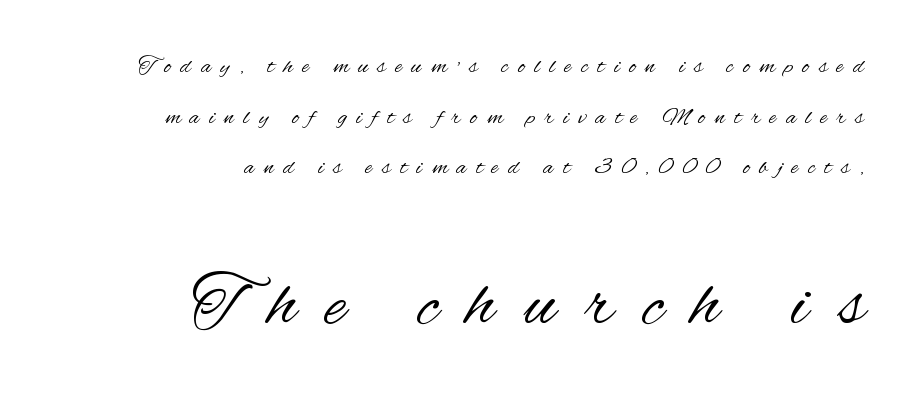
{"serif": "no", "bold": "no", "weight": "regular", "width": "condensed", "stroke_contrast": "medium", "x_height": "small", "monospaced": "no", "underline": "no", "align": "right", "line_spacing": "loose", "line_spacing_ratio": 2.11, "letter_spacing": "wide", "letter_spacing_em": 0.4, "larger_block": "second", "size_ratio": 3.04, "glyph_px": 73}
